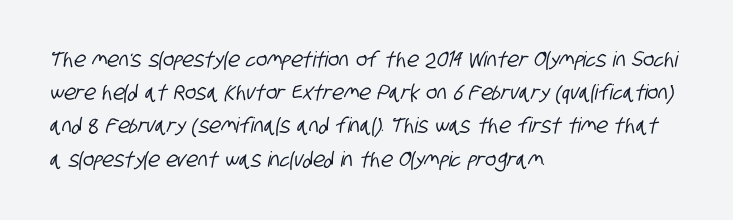
Q: Is the text underlined? A: No.
Q: How is the paragraph aligned? A: Left-aligned.
Q: Is the spacing between letters normal or unusually wide? A: Normal.
Q: Is the spacing between lines tight, normal or loose? A: Normal.
